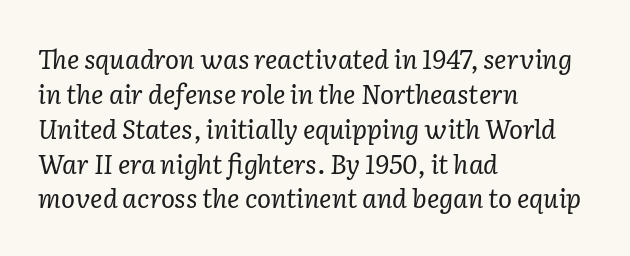
The tracking reads as untouched default to a designer's eye. The glyphs look as if they've been sheared to an angle. Weight class: somewhere from thin through regular. Glance below the letters and you will spot only blank space. Layout note: lines flush left.
